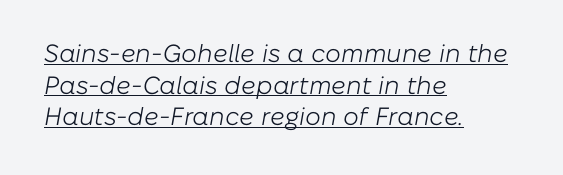
{"italic": "yes", "lean": "right", "slant_degrees": 10, "bold": "no", "underline": "yes", "align": "left", "line_spacing": "normal", "line_spacing_ratio": 1.27, "letter_spacing": "normal", "letter_spacing_em": 0.0, "glyph_px": 25}
